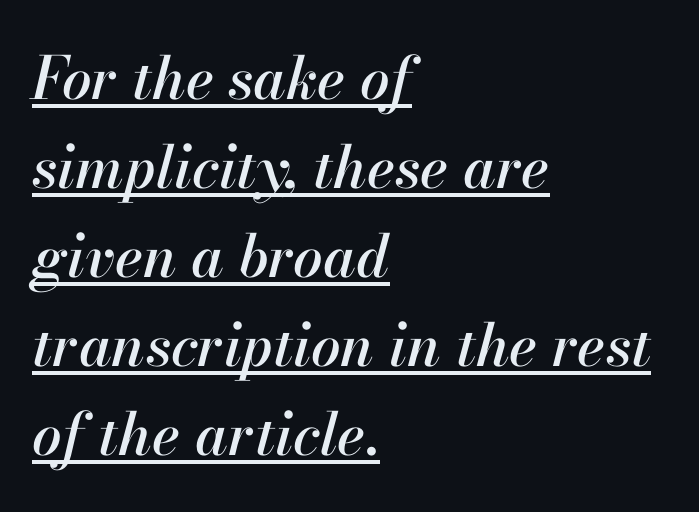
The image shows 59 px text type, italic (leaning right); set left-aligned, normal line spacing (1.51x), normal letter spacing, underlined; high stroke contrast and a small x-height.
